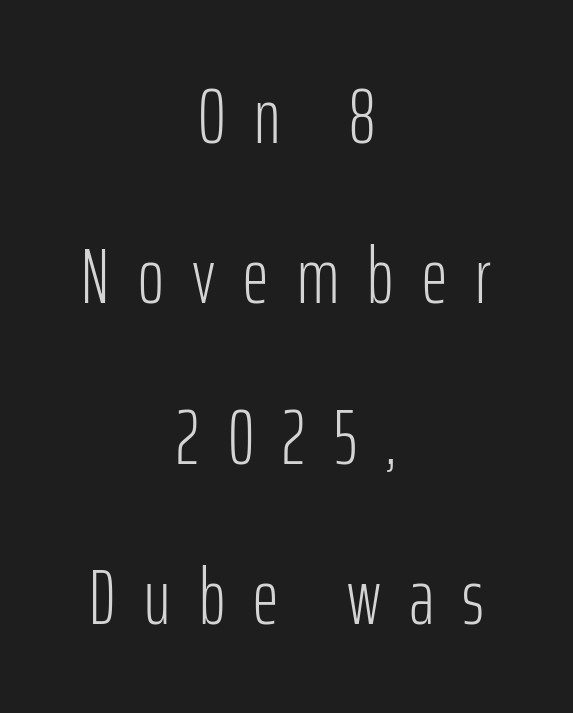
The image shows 79 px light, condensed sans-serif type, upright; set centered, loose line spacing (2.03x), unusually wide letter spacing (+0.36 em), not underlined; low stroke contrast and a medium x-height.
